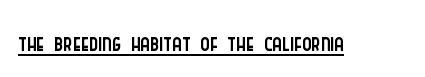
The image shows 36 px light, condensed sans-serif type, upright; set normal letter spacing, underlined; low stroke contrast and a large x-height.
